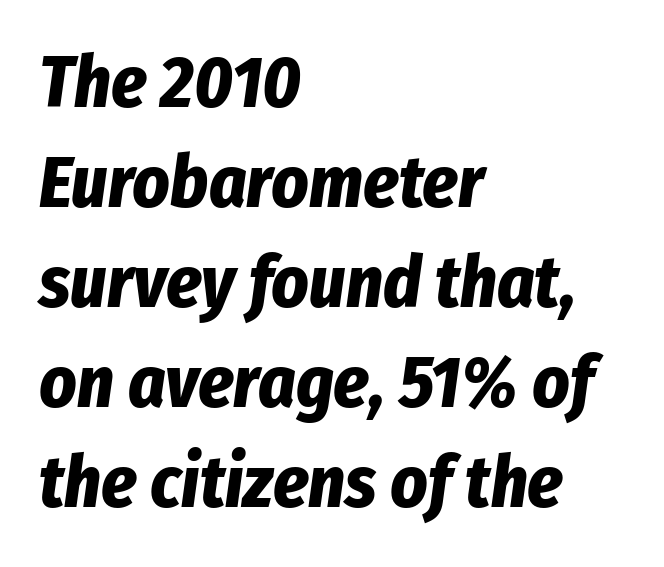
{"italic": "yes", "lean": "right", "slant_degrees": 8, "bold": "yes", "weight": "bold", "width": "condensed", "stroke_contrast": "low", "x_height": "medium", "monospaced": "no", "underline": "no", "align": "left", "line_spacing": "normal", "line_spacing_ratio": 1.39, "letter_spacing": "normal", "letter_spacing_em": 0.0, "glyph_px": 72}
